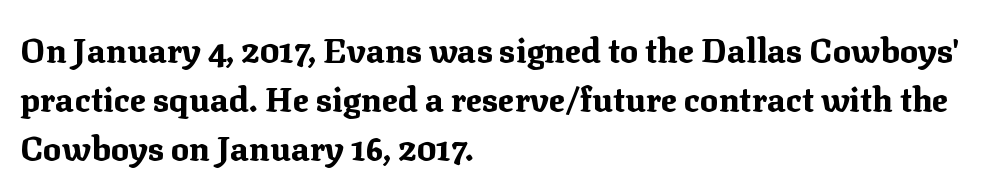
Descender tails drop into unmarked territory. Line beginnings align vertically; line endings do not. The rendering keeps characters at their native spacing. Italic? Not at all — the glyphs are vertical. Compared with typical paragraphs, the rows here are spaced about the same. Proportional: the letters do not fall into vertical columns.
